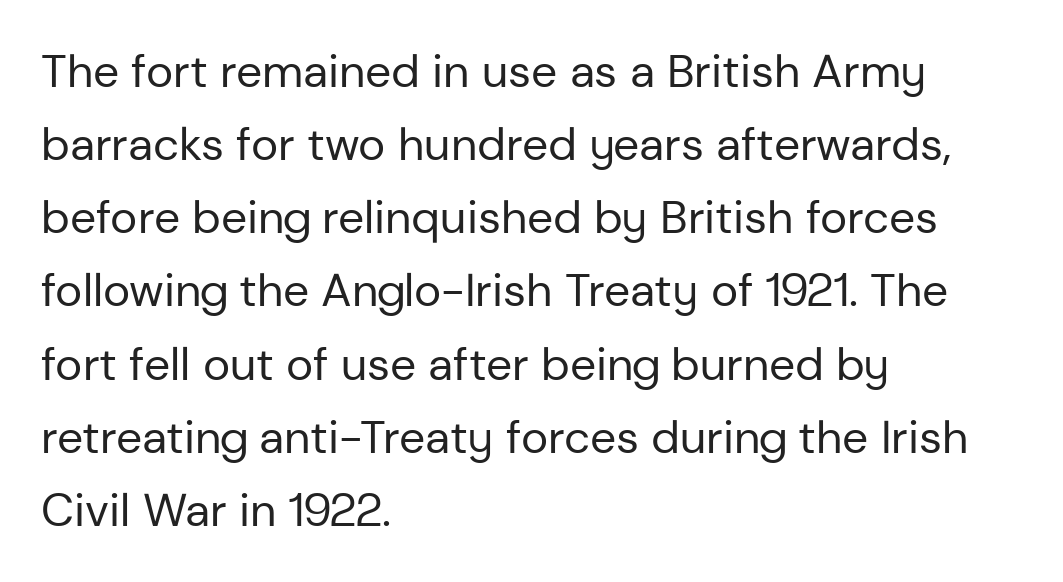
The paragraph has a hard left edge and a soft right edge. Summary of weight: not heavy and not bold. Is this a fixed-width face? No — the glyphs have proportional, varying widths. A roman cut, with each character standing at attention. Regular leading. Honestly, the letter spacing is just normal — you wouldn't notice it.
